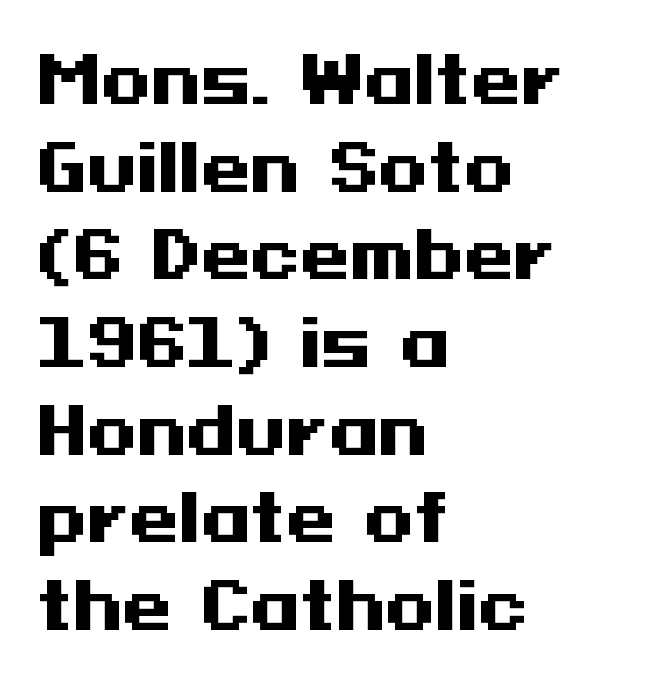
{"serif": "no", "italic": "no", "bold": "yes", "weight": "heavy", "width": "wide", "stroke_contrast": "medium", "x_height": "medium", "underline": "no", "align": "left", "line_spacing": "normal", "line_spacing_ratio": 1.37, "letter_spacing": "normal", "letter_spacing_em": 0.0, "glyph_px": 64}
